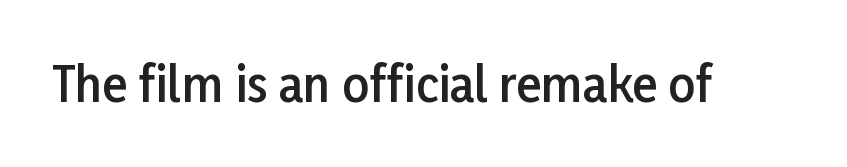
{"serif": "no", "italic": "no", "bold": "semi", "weight": "semibold", "width": "normal", "stroke_contrast": "low", "x_height": "medium", "monospaced": "no", "underline": "no", "letter_spacing": "normal", "letter_spacing_em": 0.0, "glyph_px": 47}
